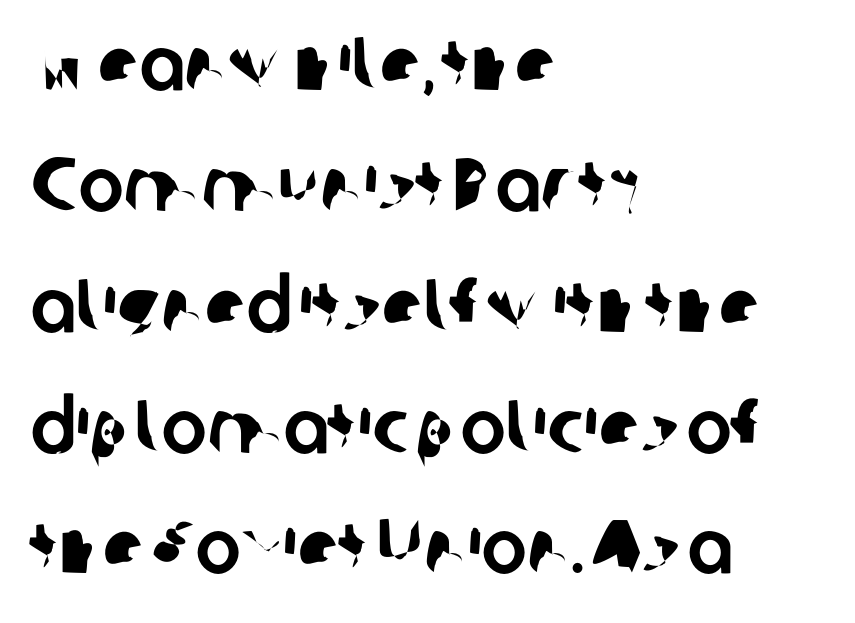
The image shows 76 px sans-serif type; set left-aligned, normal line spacing (1.59x), normal letter spacing, not underlined; low stroke contrast and a medium x-height.
